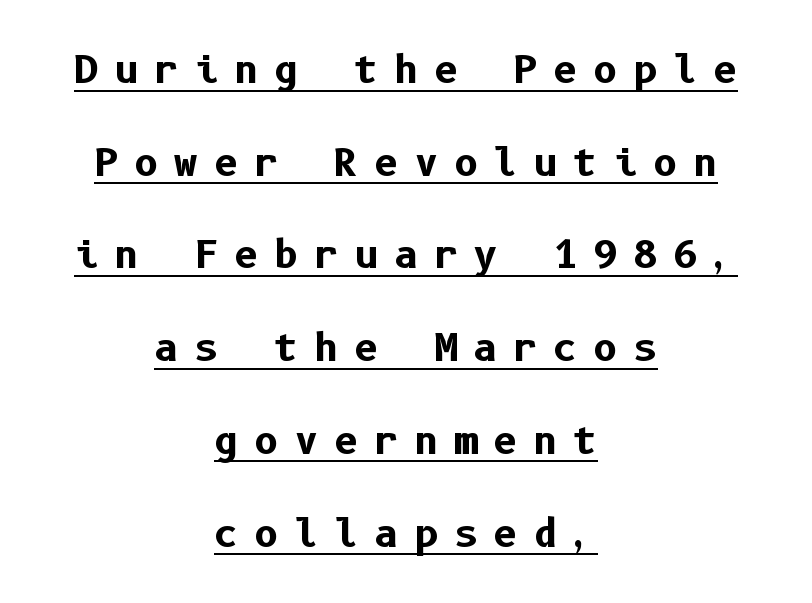
{"serif": "no", "italic": "no", "bold": "yes", "weight": "bold", "width": "normal", "stroke_contrast": "low", "x_height": "medium", "underline": "yes", "align": "center", "line_spacing": "loose", "line_spacing_ratio": 2.44, "letter_spacing": "wide", "letter_spacing_em": 0.4, "glyph_px": 38}
